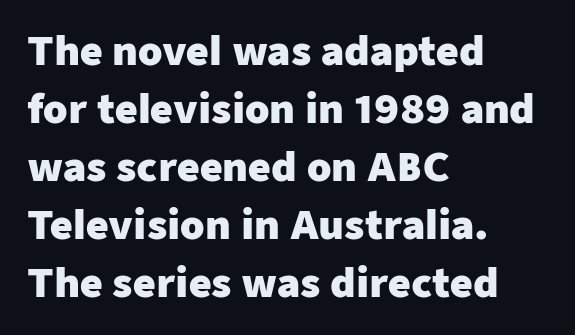
Ordinary non-slanted type is in use. Every letter is thick-stroked: bold, no question. The font family rendered here belongs to the sans-serif group. Think of a printed novel: that variable character pitch is what you see here. The designer left line spacing at the default. The typesetter chose a ragged-right arrangement here.
